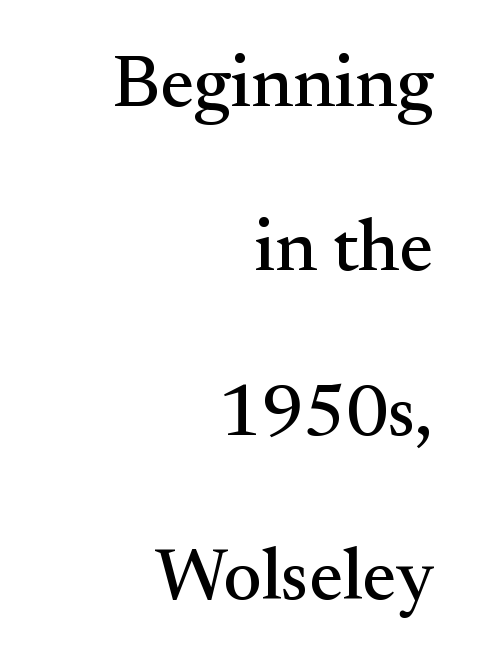
A typesetter would call this proportional, since set widths differ per character. Layout note: lines flush right. You can tell from the footed stems that serif type was used. No word sits above an underline.
